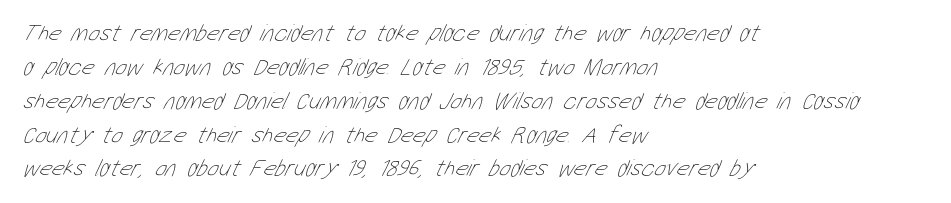
The image shows 24 px text type; set left-aligned, normal line spacing (1.41x), normal letter spacing, not underlined.
